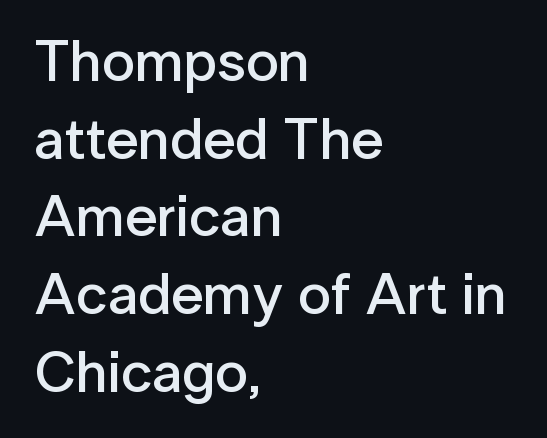
Q: Is the text bold? A: Semi-bold.
Q: Is the text italic (slanted)? A: No, it is upright.
Q: Is the typeface a serif or a sans-serif typeface? A: Sans-serif.
Q: Is the text underlined? A: No.
Q: How is the paragraph aligned? A: Left-aligned.
Q: Is the spacing between letters normal or unusually wide? A: Normal.
Q: Is the spacing between lines tight, normal or loose? A: Normal.
Q: Width (condensed, normal, or wide)? A: Normal.
Q: Stroke contrast? A: Low.
Q: x-height? A: Medium.
Q: Monospaced? A: No.
